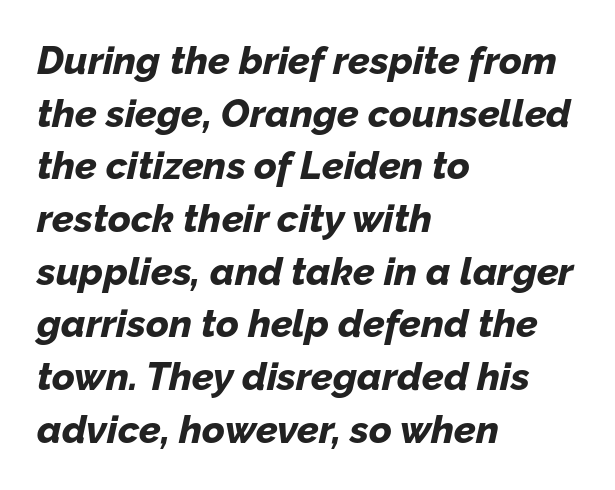
{"italic": "yes", "lean": "right", "slant_degrees": 12, "bold": "yes", "weight": "bold", "width": "normal", "stroke_contrast": "low", "x_height": "medium", "monospaced": "no", "underline": "no", "align": "left", "line_spacing": "normal", "line_spacing_ratio": 1.35, "letter_spacing": "normal", "letter_spacing_em": 0.0, "glyph_px": 39}
